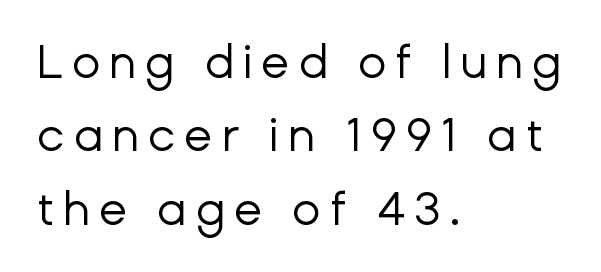
Q: Is the text bold? A: No.
Q: Is the text italic (slanted)? A: No, it is upright.
Q: Is the typeface a serif or a sans-serif typeface? A: Sans-serif.
Q: Is the text underlined? A: No.
Q: How is the paragraph aligned? A: Left-aligned.
Q: Is the spacing between lines tight, normal or loose? A: Normal.
Q: Width (condensed, normal, or wide)? A: Normal.
Q: Stroke contrast? A: Low.
Q: x-height? A: Medium.
Q: Monospaced? A: No.
